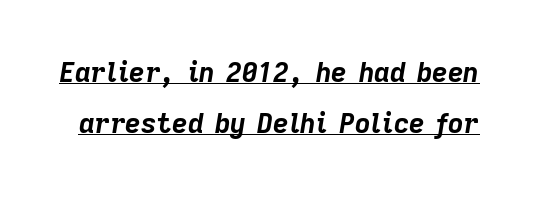
Q: Is the text bold? A: Yes.
Q: Is the text italic (slanted)? A: Yes, it leans right by about 9 degrees.
Q: Is the text underlined? A: Yes.
Q: Is the spacing between letters normal or unusually wide? A: Normal.
